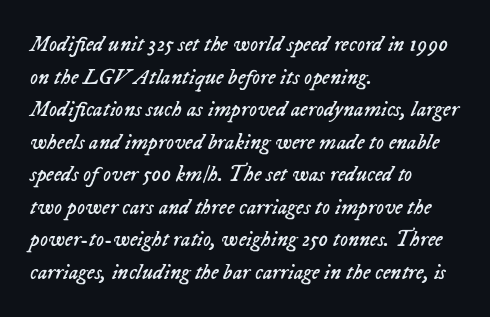
The image shows 22 px text type, italic (leaning right); set left-aligned, normal line spacing (1.48x), normal letter spacing, not underlined.
